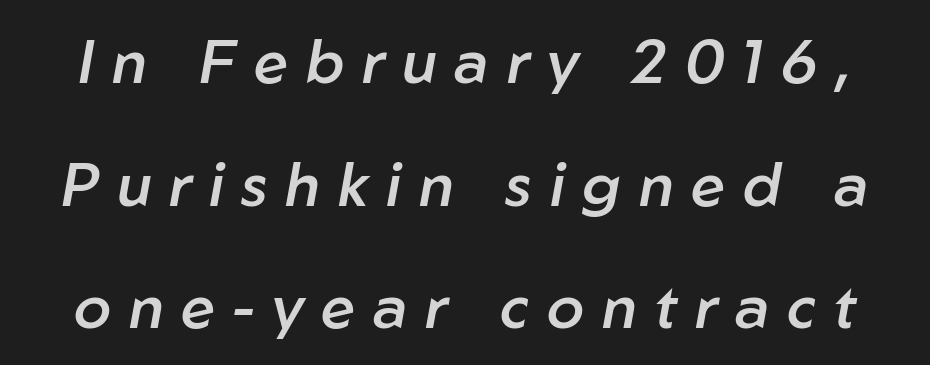
Does the leading feel generous? Absolutely, it's lavish. This sample uses expanded letter spacing, leaving extra air between glyphs. Quick note: underline off. The axis of the letterforms is tilted away from vertical. Notice the strokes are somewhat thickened but not fully heavy: this is a semibold. The letters advance in unequal steps, a hallmark of proportional type.
